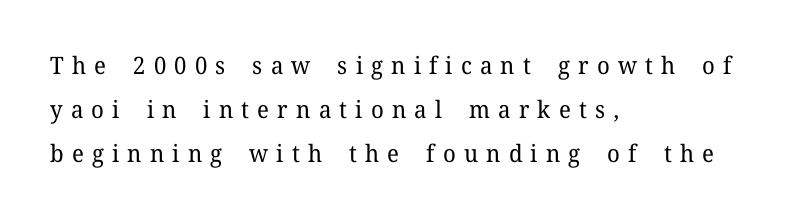
{"italic": "no", "bold": "no", "underline": "no", "align": "left", "line_spacing_ratio": 1.84, "letter_spacing": "wide", "letter_spacing_em": 0.34, "glyph_px": 24}
